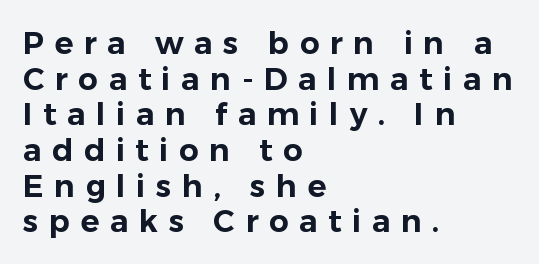
The image shows 31 px sans-serif type, upright; set left-aligned, tight line spacing (1.15x), unusually wide letter spacing (+0.34 em), not underlined; low stroke contrast and a medium x-height.
